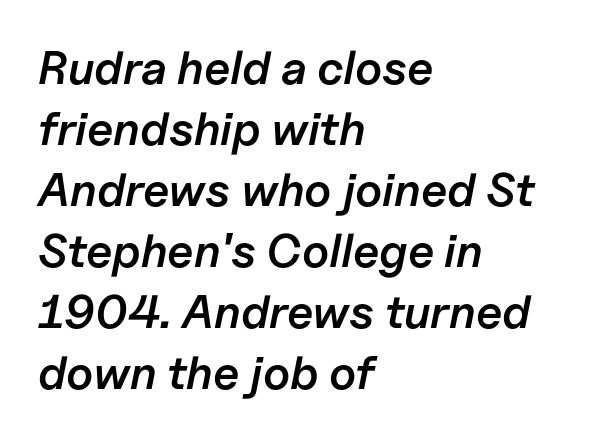
Q: Is the text bold? A: Semi-bold.
Q: Is the text italic (slanted)? A: Yes, it leans right by about 11 degrees.
Q: Is the text underlined? A: No.
Q: How is the paragraph aligned? A: Left-aligned.
Q: Is the spacing between letters normal or unusually wide? A: Normal.
Q: Is the spacing between lines tight, normal or loose? A: Normal.
Q: Width (condensed, normal, or wide)? A: Normal.
Q: Stroke contrast? A: Low.
Q: x-height? A: Medium.
Q: Monospaced? A: No.
